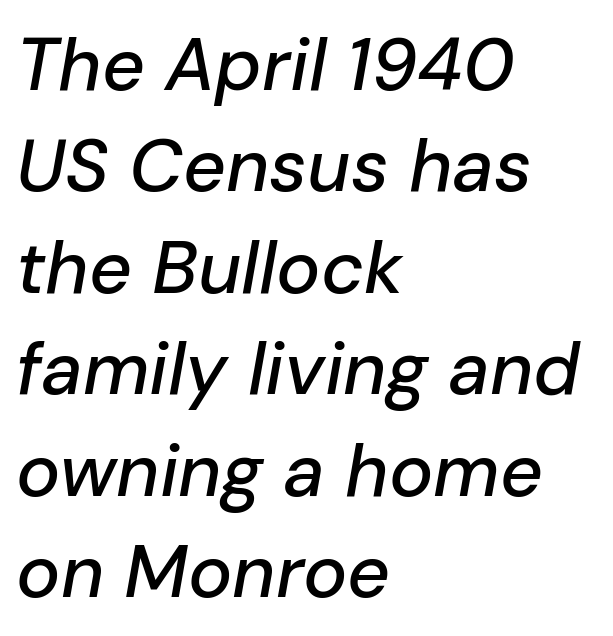
{"italic": "yes", "lean": "right", "slant_degrees": 10, "width": "normal", "stroke_contrast": "low", "x_height": "medium", "monospaced": "no", "underline": "no", "align": "left", "line_spacing": "normal", "line_spacing_ratio": 1.37, "letter_spacing": "normal", "letter_spacing_em": 0.0, "glyph_px": 74}
